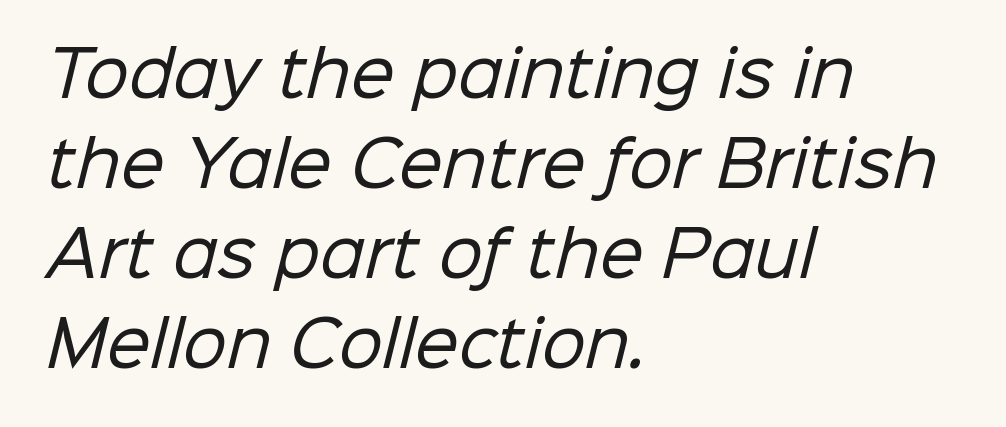
{"serif": "no", "bold": "no", "weight": "regular", "width": "normal", "stroke_contrast": "low", "x_height": "medium", "monospaced": "no", "underline": "no", "align": "left", "line_spacing": "normal", "line_spacing_ratio": 1.45, "letter_spacing": "normal", "letter_spacing_em": 0.0, "glyph_px": 62}
